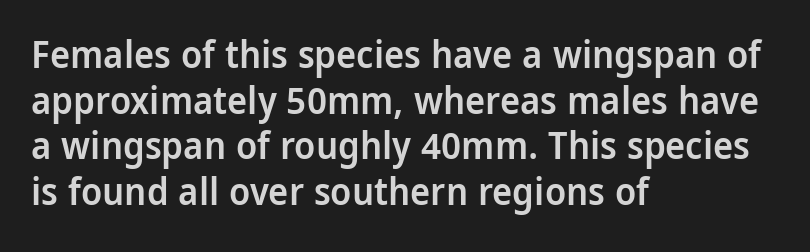
The image shows 38 px semibold, condensed sans-serif type, upright; set left-aligned, line spacing 1.2x, normal letter spacing, not underlined; low stroke contrast and a large x-height.
